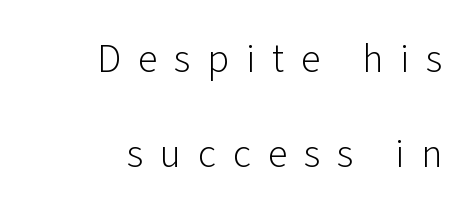
Each row of text sits above clean, open space. A typesetter would call this heavily tracked-out type. This sample has the flowing, uneven cadence of proportional lettering. Typographically, this falls in the sans-serif category. Is the stroke heavy? The answer is a plain regular-or-lighter.
